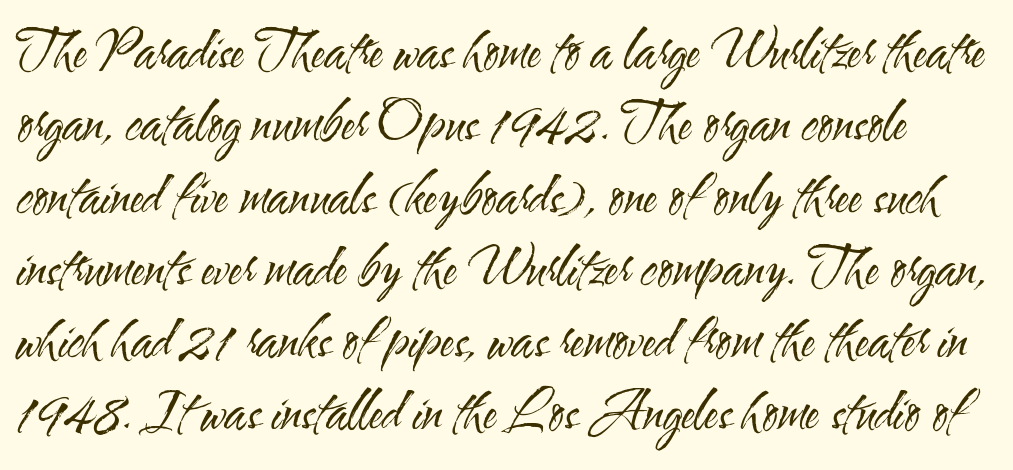
The image shows 52 px regular-weight, condensed sans-serif type; set normal line spacing (1.39x), normal letter spacing, not underlined; medium stroke contrast and a small x-height.
